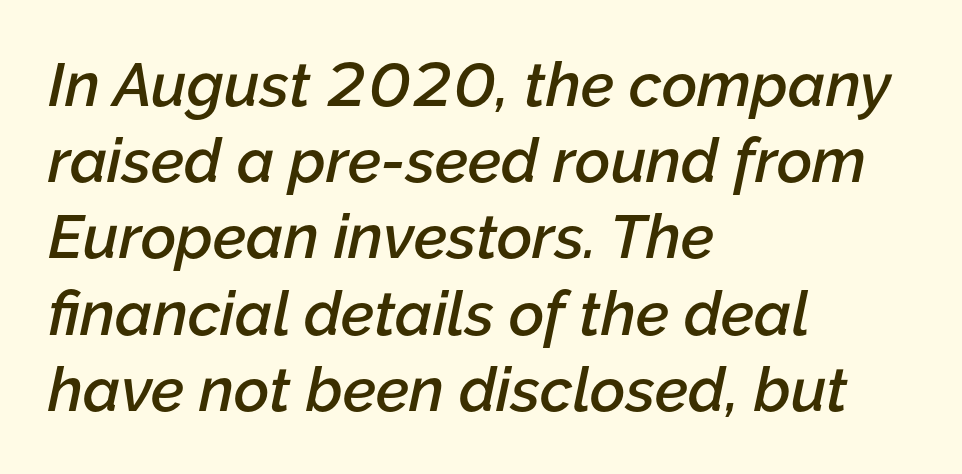
{"italic": "yes", "lean": "right", "slant_degrees": 12, "bold": "semi", "weight": "semibold", "width": "normal", "stroke_contrast": "low", "x_height": "medium", "monospaced": "no", "underline": "no", "align": "left", "line_spacing": "normal", "line_spacing_ratio": 1.25, "letter_spacing": "normal", "letter_spacing_em": 0.0, "glyph_px": 61}
